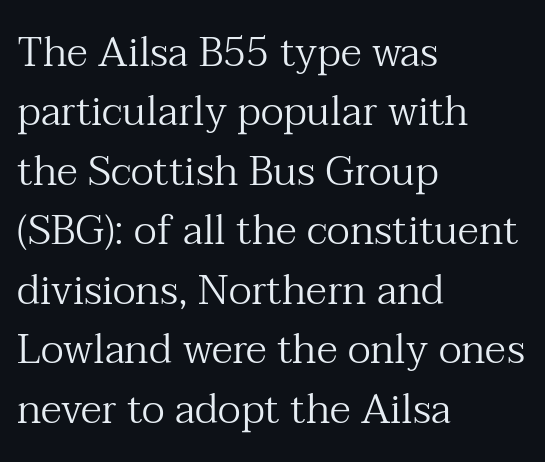
The image shows 41 px regular-weight serif type, upright; set left-aligned, normal line spacing (1.45x), normal letter spacing, not underlined; medium stroke contrast and a medium x-height.
